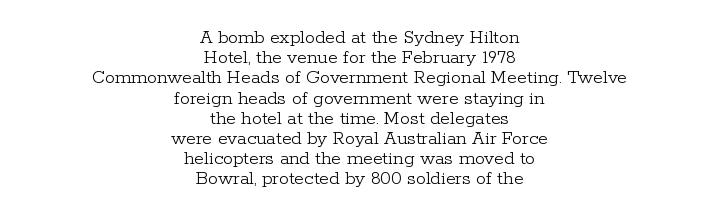
Q: Is the text bold? A: No.
Q: Is the text italic (slanted)? A: No, it is upright.
Q: Is the text underlined? A: No.
Q: How is the paragraph aligned? A: Centered.
Q: Is the spacing between letters normal or unusually wide? A: Normal.
Q: Is the spacing between lines tight, normal or loose? A: Tight.
